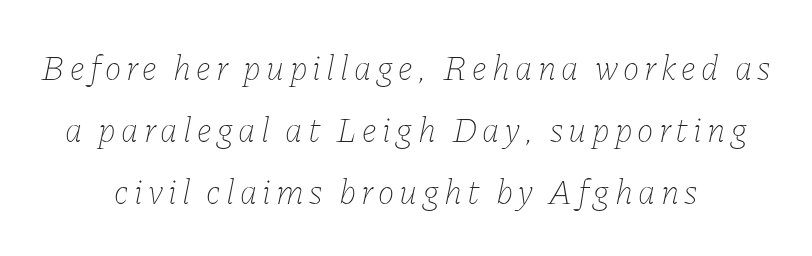
The image shows 35 px thin type, italic (leaning right); set centered, line spacing 1.77x, not underlined; low stroke contrast and a medium x-height.
